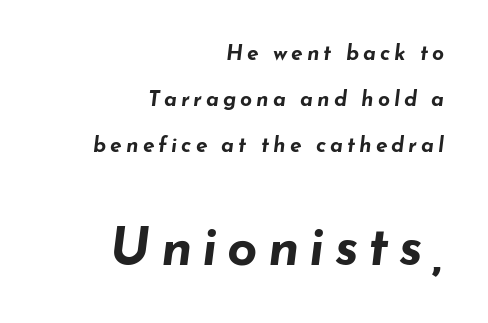
The image shows 53 px bold, wide type, italic (leaning right); set right-aligned, loose line spacing (2.2x), not underlined; the second (bottom) block is 2.52x larger; low stroke contrast and a small x-height.
